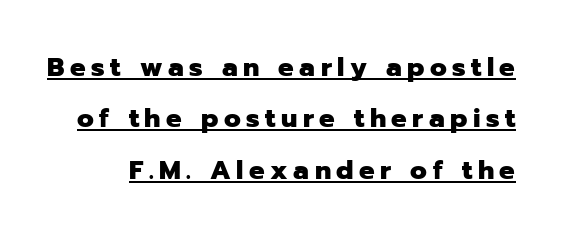
{"italic": "no", "bold": "yes", "underline": "yes", "line_spacing": "loose", "line_spacing_ratio": 1.98, "letter_spacing": "wide", "letter_spacing_em": 0.21, "glyph_px": 26}
